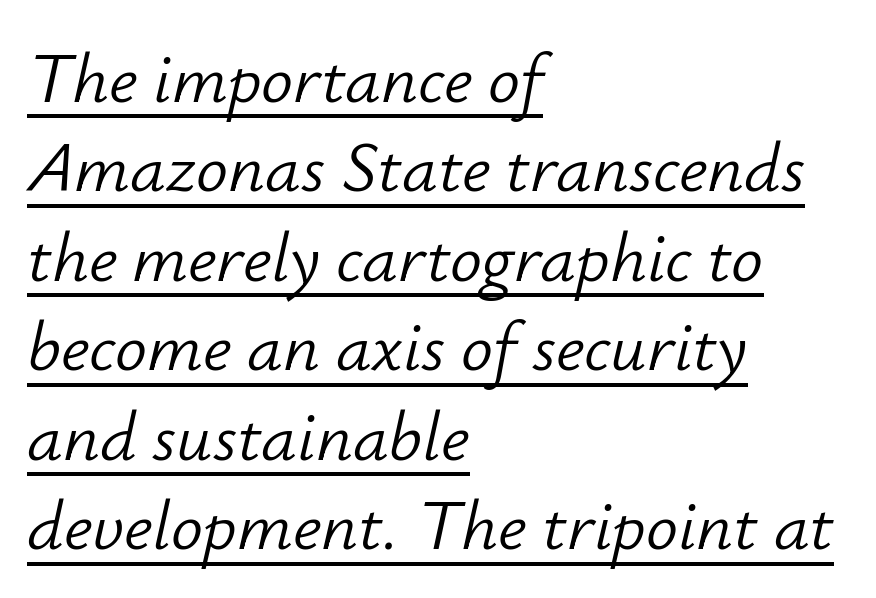
In terms of posture, this sample is oblique. The passage is arranged the way most books set body copy — flush left. Note the varied advance widths — an 'i' is clearly narrower than an 'm'. Line spacing here is normal. The font is comparable to plain body text, perhaps lighter. Standard letterfit; no display-style spreading of the glyphs.
